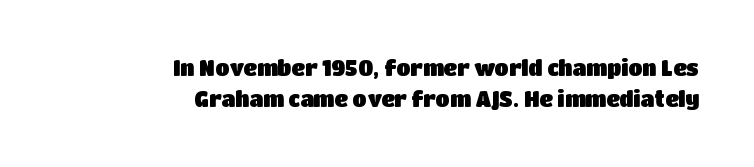
Compared with typical body copy, the letter spacing here is the same. Clear beneath every line of the passage. Quick note: not italic, upright. Is the block centered? No — it sits flush against the right margin.
